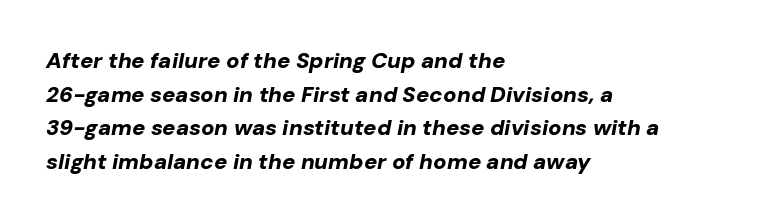
Q: Is the text bold? A: Yes.
Q: Is the text italic (slanted)? A: Yes, it leans right by about 10 degrees.
Q: Is the text underlined? A: No.
Q: How is the paragraph aligned? A: Left-aligned.
Q: Is the spacing between letters normal or unusually wide? A: Normal.
Q: Is the spacing between lines tight, normal or loose? A: Normal.
